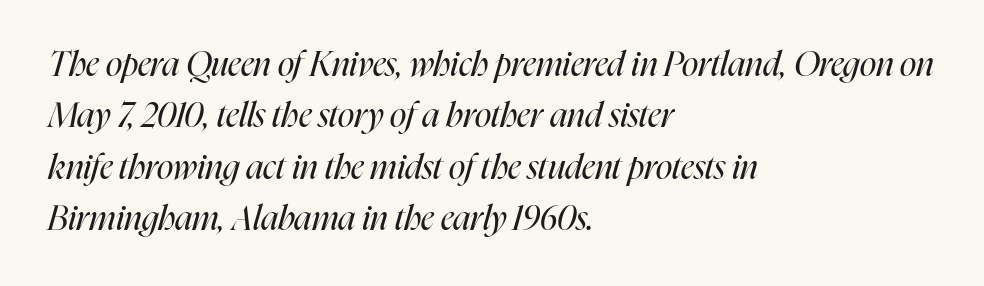
The image shows 34 px regular-weight, condensed type, italic (leaning right); set left-aligned, normal line spacing (1.51x), normal letter spacing, not underlined; high stroke contrast and a medium x-height.
